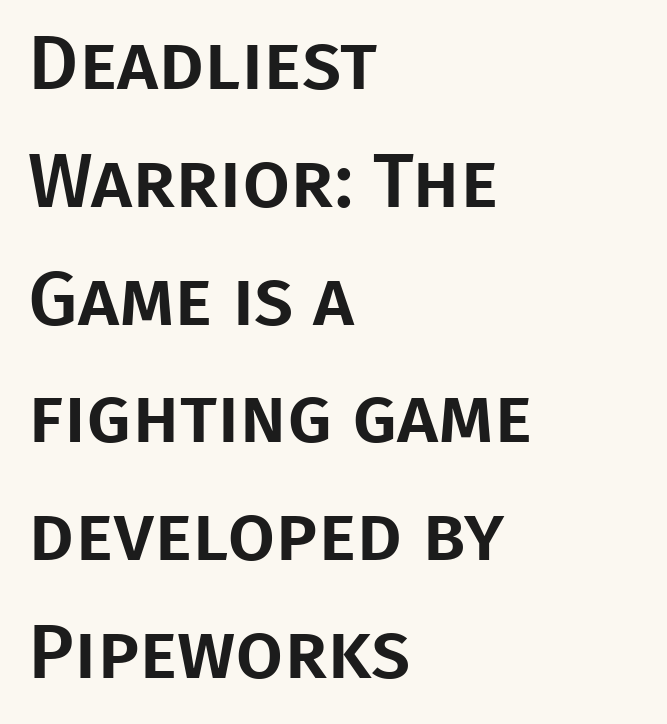
Q: Is the text italic (slanted)? A: No, it is upright.
Q: Is the typeface a serif or a sans-serif typeface? A: Sans-serif.
Q: Is the text underlined? A: No.
Q: How is the paragraph aligned? A: Left-aligned.
Q: Is the spacing between letters normal or unusually wide? A: Normal.
Q: Is the spacing between lines tight, normal or loose? A: Normal.
Q: Width (condensed, normal, or wide)? A: Normal.
Q: Stroke contrast? A: Low.
Q: x-height? A: Large.
Q: Monospaced? A: No.
